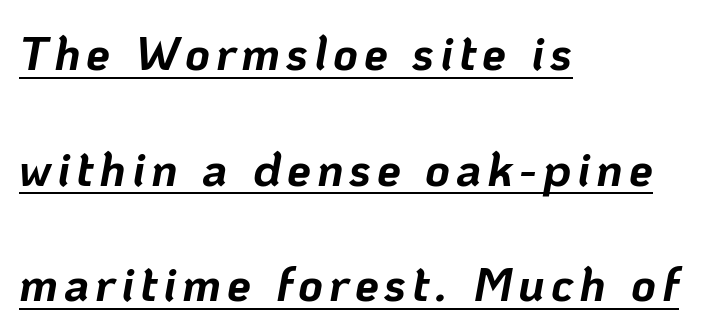
{"italic": "yes", "lean": "right", "slant_degrees": 10, "bold": "yes", "weight": "bold", "width": "normal", "stroke_contrast": "low", "x_height": "medium", "monospaced": "no", "underline": "yes", "align": "left", "line_spacing": "loose", "line_spacing_ratio": 2.41, "glyph_px": 48}
